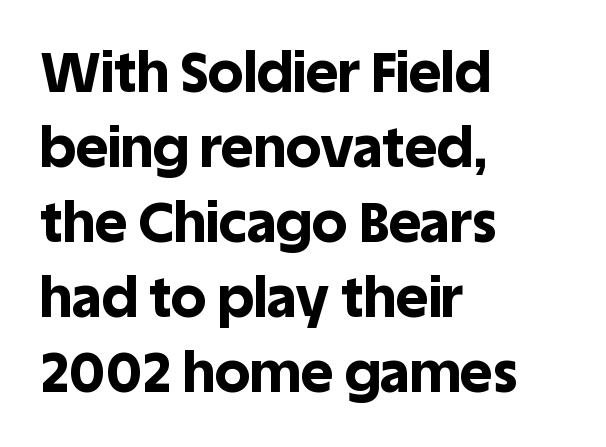
Compared with a centered layout, this one pins lines to the left instead. Descenders are the only things crossing below the line. Interline gaps are of average width in this sample. The characters look thick and weighty, a clear bold. Quick note: not italic, upright. Character widths vary here, with narrow letters taking less room than wide ones.
